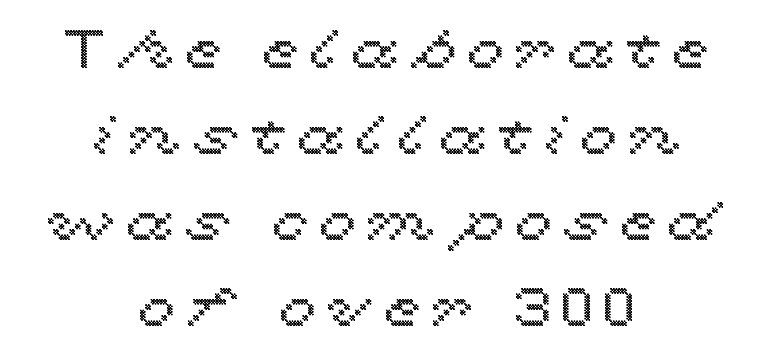
Q: Is the text italic (slanted)? A: Yes.
Q: Is the text underlined? A: No.
Q: How is the paragraph aligned? A: Centered.
Q: Is the spacing between letters normal or unusually wide? A: Unusually wide.
Q: Is the spacing between lines tight, normal or loose? A: Normal.
Q: Width (condensed, normal, or wide)? A: Wide.
Q: x-height? A: Medium.
Q: Monospaced? A: No.
